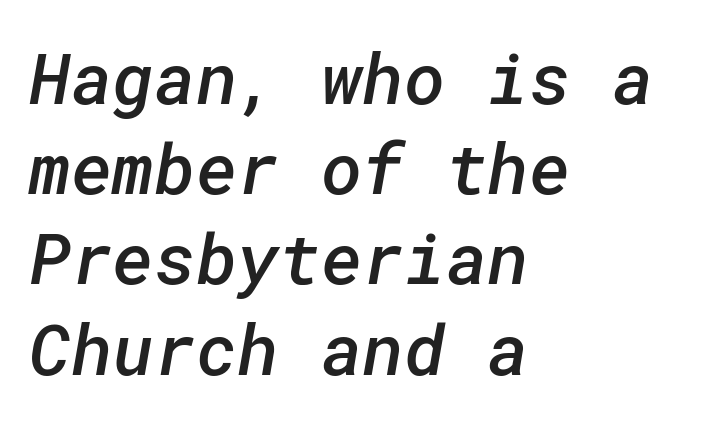
{"serif": "no", "bold": "semi", "weight": "semibold", "width": "normal", "stroke_contrast": "low", "x_height": "medium", "underline": "no", "align": "left", "line_spacing": "normal", "line_spacing_ratio": 1.27, "letter_spacing": "normal", "letter_spacing_em": 0.0, "glyph_px": 71}
